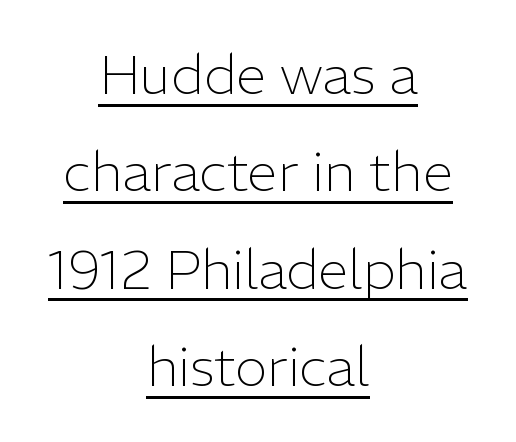
The image shows 55 px light sans-serif type, upright; set centered, line spacing 1.77x, normal letter spacing, underlined; low stroke contrast and a medium x-height.
